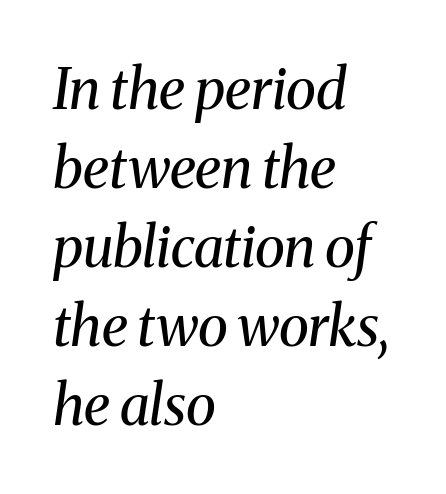
Q: Is the text bold? A: No.
Q: Is the text italic (slanted)? A: Yes, it leans right by about 8 degrees.
Q: Is the typeface a serif or a sans-serif typeface? A: Serif.
Q: Is the text underlined? A: No.
Q: How is the paragraph aligned? A: Left-aligned.
Q: Is the spacing between letters normal or unusually wide? A: Normal.
Q: Is the spacing between lines tight, normal or loose? A: Normal.
Q: Width (condensed, normal, or wide)? A: Normal.
Q: Stroke contrast? A: Medium.
Q: x-height? A: Medium.
Q: Monospaced? A: No.
